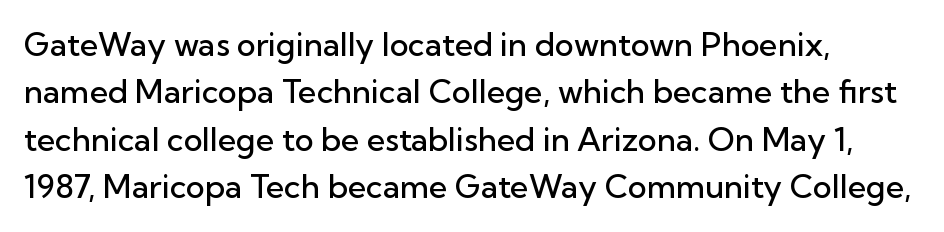
Q: Is the text bold? A: Semi-bold.
Q: Is the text italic (slanted)? A: No, it is upright.
Q: Is the typeface a serif or a sans-serif typeface? A: Sans-serif.
Q: Is the text underlined? A: No.
Q: How is the paragraph aligned? A: Left-aligned.
Q: Is the spacing between letters normal or unusually wide? A: Normal.
Q: Is the spacing between lines tight, normal or loose? A: Normal.
Q: Width (condensed, normal, or wide)? A: Normal.
Q: Stroke contrast? A: Low.
Q: x-height? A: Medium.
Q: Monospaced? A: No.
